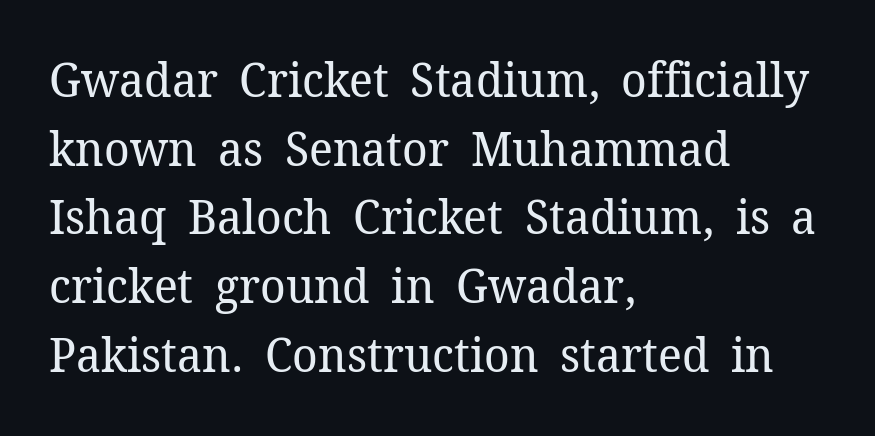
{"serif": "yes", "italic": "no", "bold": "no", "weight": "regular", "width": "normal", "stroke_contrast": "low", "x_height": "medium", "monospaced": "no", "underline": "no", "align": "left", "line_spacing": "normal", "line_spacing_ratio": 1.43, "letter_spacing": "normal", "letter_spacing_em": 0.0, "glyph_px": 48}
